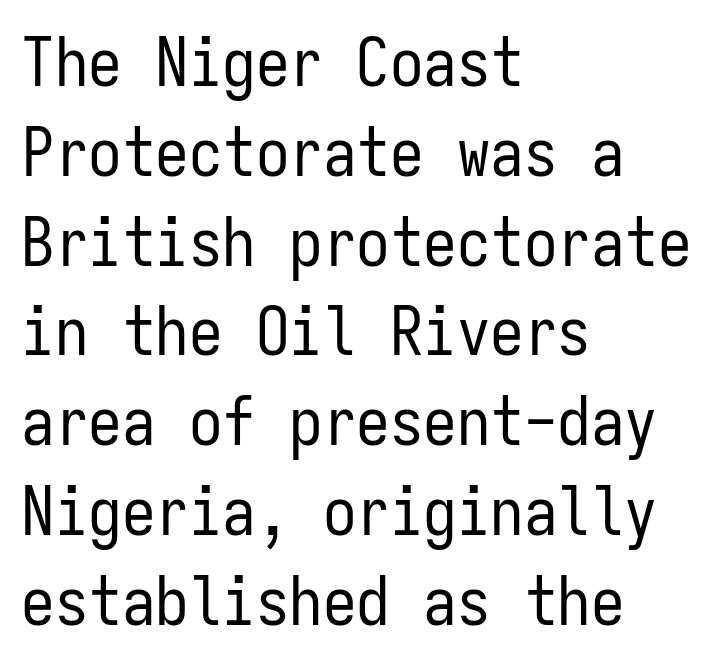
Evenly set lines give the paragraph a standard silhouette. The characters are drawn with everyday or finer stroke widths. This rendering employs a face without finishing strokes, i.e., a sans-serif. Decoration check: the copy has no underline.
